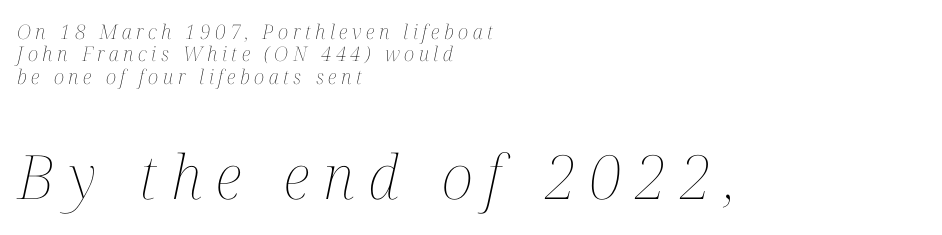
Q: Is the text bold? A: No.
Q: Is the text italic (slanted)? A: Yes, it leans right by about 12 degrees.
Q: Is the text underlined? A: No.
Q: How is the paragraph aligned? A: Left-aligned.
Q: Is the spacing between letters normal or unusually wide? A: Unusually wide.
Q: Is the spacing between lines tight, normal or loose? A: Tight.
Q: Which block of text is set in a larger size, the first (top) or the second (bottom)? A: The second (bottom) one.
Q: Width (condensed, normal, or wide)? A: Condensed.
Q: Stroke contrast? A: Medium.
Q: x-height? A: Medium.
Q: Monospaced? A: No.
